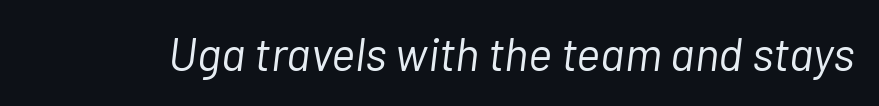
The image shows 46 px light type, italic (leaning right); set normal letter spacing, not underlined; low stroke contrast and a medium x-height.
